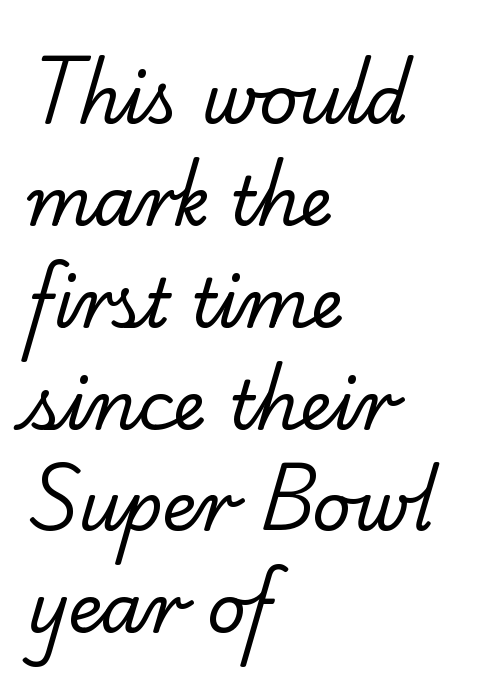
Q: Is the text bold? A: No.
Q: Is the text underlined? A: No.
Q: How is the paragraph aligned? A: Left-aligned.
Q: Is the spacing between letters normal or unusually wide? A: Normal.
Q: Is the spacing between lines tight, normal or loose? A: Normal.
Q: Width (condensed, normal, or wide)? A: Normal.
Q: Stroke contrast? A: Low.
Q: x-height? A: Small.
Q: Monospaced? A: No.
